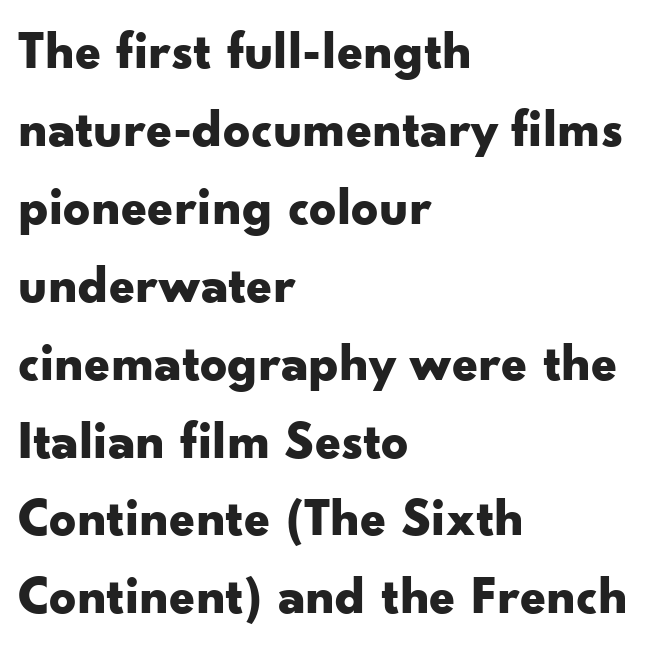
Where is the straight margin? On the left. Spacing verdict: proportional, widths tailored to each character. This rendering employs a face without finishing strokes, i.e., a sans-serif. A typesetter would mark this as roman, not italic. Check the space under the baseline: it is left empty. This rendering leaves character spacing at its baseline value.
